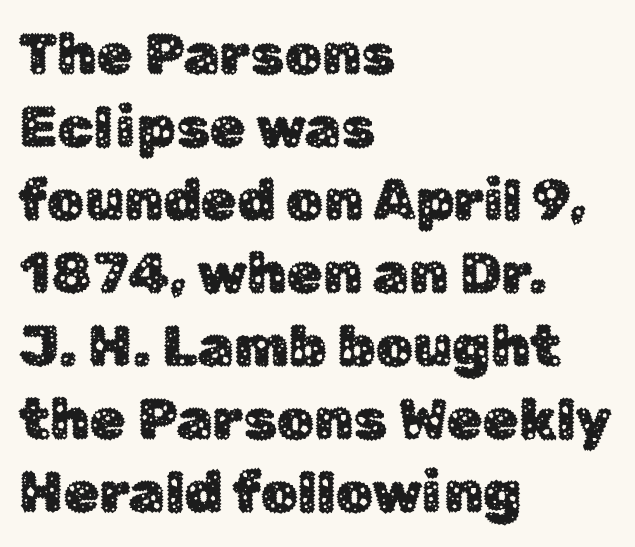
The glyphs are unaccompanied by any horizontal stroke below them. The rendering uses natural spacing where letterforms have individual widths. In terms of letterform style, serifs are entirely absent. Tall strokes in this sample are plumb rather than angled. You could call the tracking neutral — neither tight nor loose. Compared with typical paragraphs, the rows here are spaced about the same.
